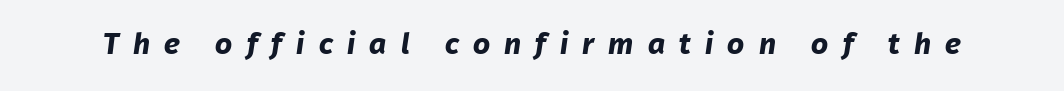
The image shows 30 px bold sans-serif type; set unusually wide letter spacing (+0.47 em), not underlined; low stroke contrast and a medium x-height.
